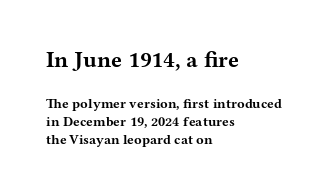
{"italic": "no", "bold": "yes", "underline": "no", "align": "left", "line_spacing": "normal", "line_spacing_ratio": 1.31, "letter_spacing": "normal", "letter_spacing_em": 0.0, "larger_block": "first", "size_ratio": 1.64, "glyph_px": 23}
